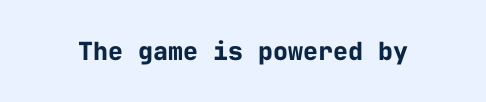
Underlining? Definitely not there. Strong, thick strokes mark this as bold type. This sample uses an upright cut, with every glyph sitting square on the baseline. A typesetter would call this zero additional tracking.
